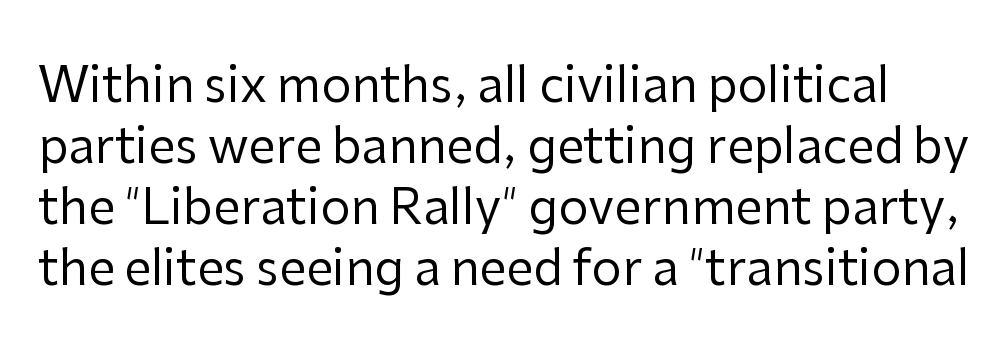
Q: Is the text bold? A: No.
Q: Is the text italic (slanted)? A: No, it is upright.
Q: Is the typeface a serif or a sans-serif typeface? A: Sans-serif.
Q: Is the text underlined? A: No.
Q: Is the spacing between letters normal or unusually wide? A: Normal.
Q: Is the spacing between lines tight, normal or loose? A: Normal.
Q: Width (condensed, normal, or wide)? A: Normal.
Q: Stroke contrast? A: Low.
Q: x-height? A: Medium.
Q: Monospaced? A: No.
